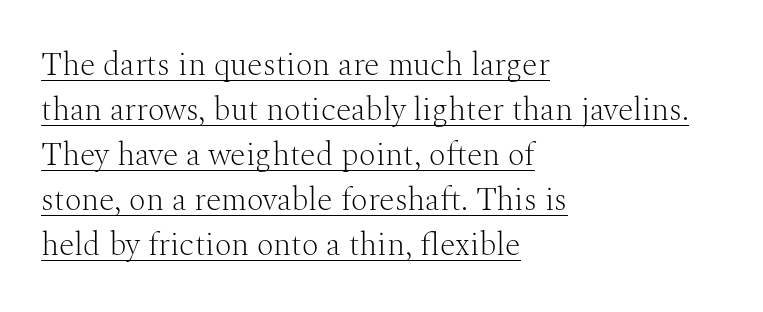
The image shows 32 px light serif type, upright; set left-aligned, normal line spacing (1.41x), normal letter spacing, underlined; medium stroke contrast and a medium x-height.
